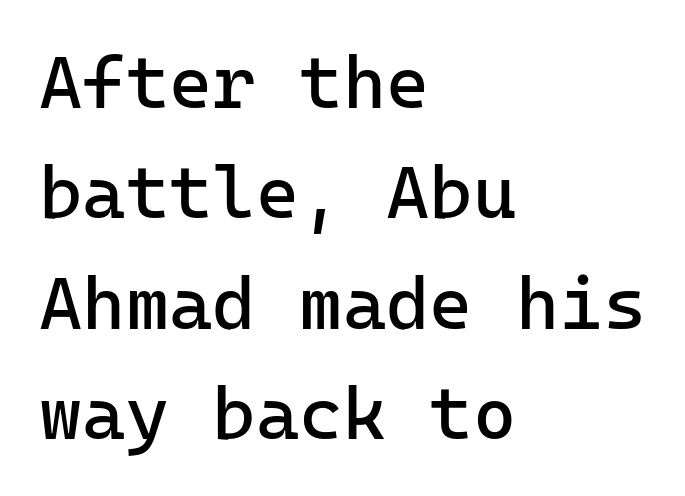
{"serif": "no", "italic": "no", "bold": "no", "weight": "regular", "width": "normal", "stroke_contrast": "low", "x_height": "medium", "underline": "no", "align": "left", "line_spacing": "normal", "line_spacing_ratio": 1.49, "letter_spacing": "normal", "letter_spacing_em": 0.0, "glyph_px": 74}
